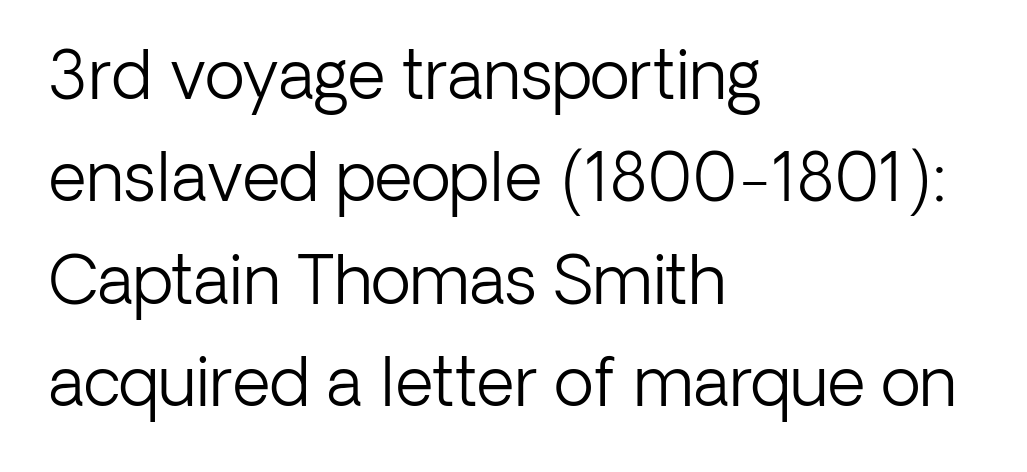
Q: Is the text bold? A: No.
Q: Is the text italic (slanted)? A: No, it is upright.
Q: Is the typeface a serif or a sans-serif typeface? A: Sans-serif.
Q: Is the text underlined? A: No.
Q: How is the paragraph aligned? A: Left-aligned.
Q: Is the spacing between letters normal or unusually wide? A: Normal.
Q: Is the spacing between lines tight, normal or loose? A: Normal.
Q: Width (condensed, normal, or wide)? A: Normal.
Q: Stroke contrast? A: Low.
Q: x-height? A: Medium.
Q: Monospaced? A: No.
